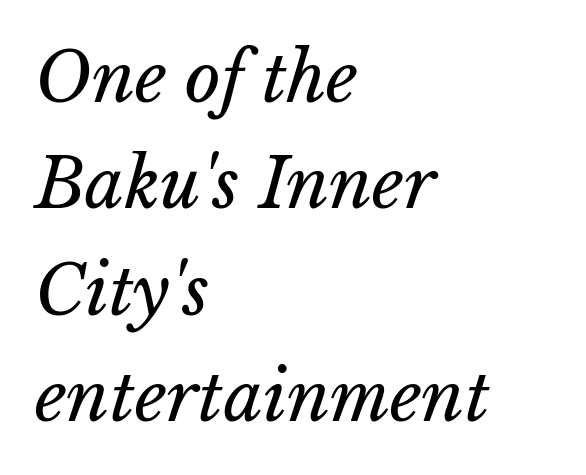
Notice how the stems are inclined rather than vertical — that's the hallmark of italics. What's the leading like? Ordinary, nothing unusual. A classic flush-left, rag-right setting is used for this passage. The letters advance in unequal steps, a hallmark of proportional type. Stem width sits at or under what a default text font uses.
